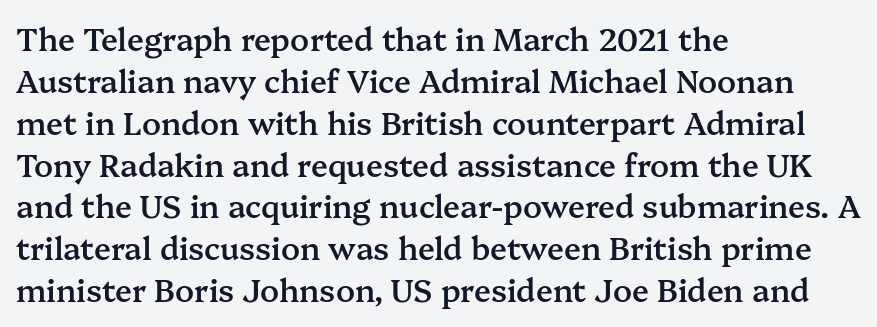
Q: Is the text bold? A: Semi-bold.
Q: Is the text italic (slanted)? A: No, it is upright.
Q: Is the typeface a serif or a sans-serif typeface? A: Serif.
Q: Is the text underlined? A: No.
Q: How is the paragraph aligned? A: Left-aligned.
Q: Is the spacing between letters normal or unusually wide? A: Normal.
Q: Is the spacing between lines tight, normal or loose? A: Normal.
Q: Width (condensed, normal, or wide)? A: Normal.
Q: Stroke contrast? A: Medium.
Q: x-height? A: Medium.
Q: Monospaced? A: No.
